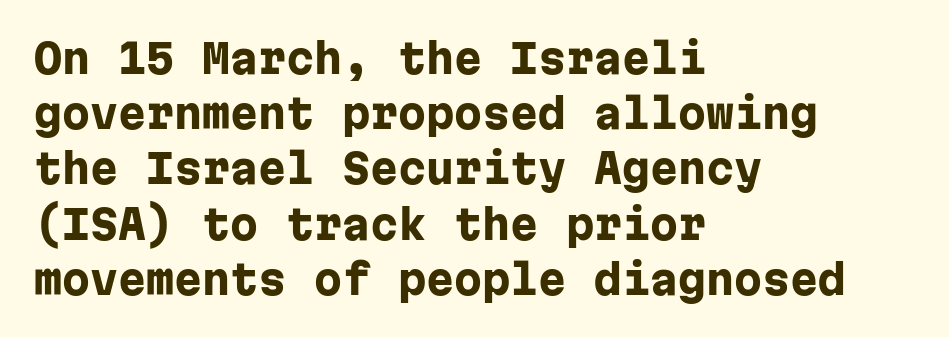
Q: Is the text bold? A: Yes.
Q: Is the text italic (slanted)? A: No, it is upright.
Q: Is the typeface a serif or a sans-serif typeface? A: Sans-serif.
Q: Is the text underlined? A: No.
Q: How is the paragraph aligned? A: Left-aligned.
Q: Is the spacing between letters normal or unusually wide? A: Normal.
Q: Is the spacing between lines tight, normal or loose? A: Normal.
Q: Width (condensed, normal, or wide)? A: Normal.
Q: Stroke contrast? A: Low.
Q: x-height? A: Medium.
Q: Monospaced? A: Yes.
